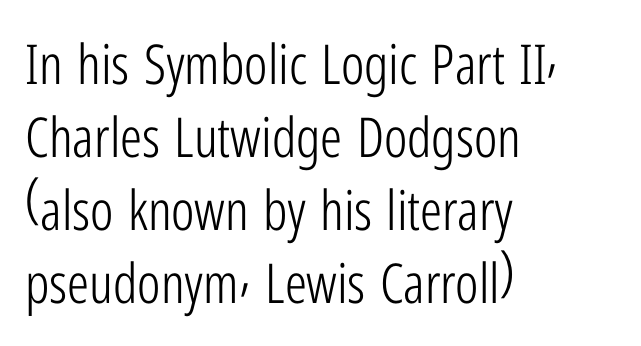
The rendering uses a moderate line-height, typical for paragraphs. A student would call this left alignment; a typographer would say flush left, rag right. Does extra space separate the letters? No, they use regular spacing. Character widths vary here, with narrow letters taking less room than wide ones.
